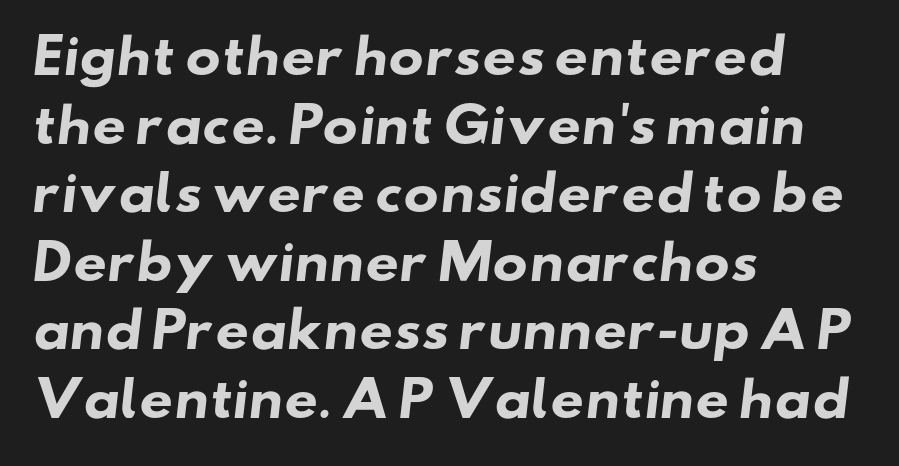
Q: Is the text bold? A: Yes.
Q: Is the typeface a serif or a sans-serif typeface? A: Sans-serif.
Q: Is the text underlined? A: No.
Q: How is the paragraph aligned? A: Left-aligned.
Q: Is the spacing between letters normal or unusually wide? A: Normal.
Q: Is the spacing between lines tight, normal or loose? A: Normal.
Q: Width (condensed, normal, or wide)? A: Wide.
Q: Stroke contrast? A: Low.
Q: x-height? A: Small.
Q: Monospaced? A: No.
